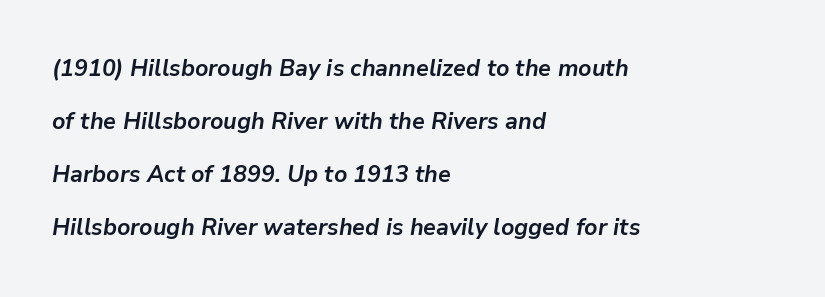
Q: Is the text bold? A: Yes.
Q: Is the text italic (slanted)? A: Yes, it leans right by about 9 degrees.
Q: Is the text underlined? A: No.
Q: How is the paragraph aligned? A: Left-aligned.
Q: Is the spacing between letters normal or unusually wide? A: Normal.
Q: Is the spacing between lines tight, normal or loose? A: Loose.
